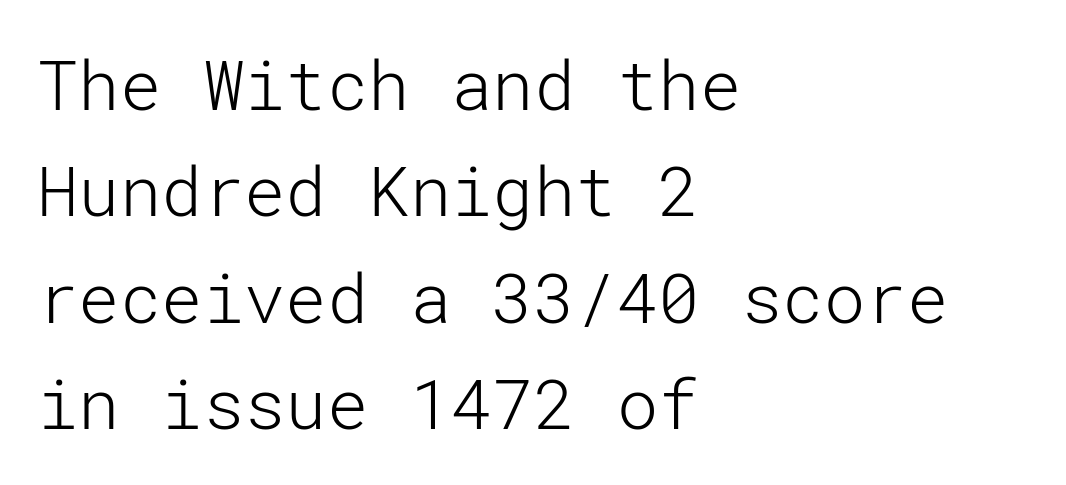
{"serif": "no", "italic": "no", "bold": "no", "weight": "light", "width": "normal", "stroke_contrast": "low", "x_height": "medium", "underline": "no", "align": "left", "line_spacing": "normal", "line_spacing_ratio": 1.54, "letter_spacing": "normal", "letter_spacing_em": 0.0, "glyph_px": 69}
